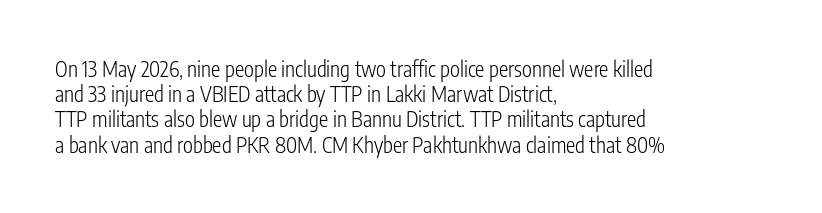
The letterforms sit shoulder to shoulder at normal distance. Typeset ragged right — the left edge is the straight one. The lettering holds an erect, upright posture throughout. Vertical stems look standard width or narrower in stroke. Beneath every word, the page is bare.
